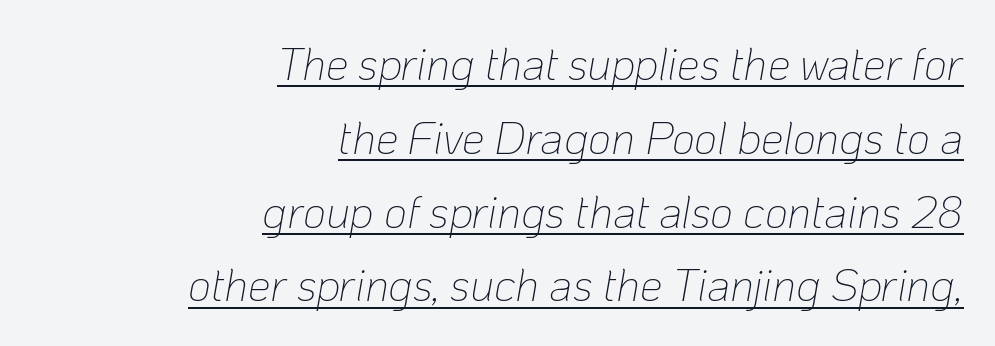
{"italic": "yes", "lean": "right", "slant_degrees": 10, "bold": "no", "weight": "thin", "width": "normal", "stroke_contrast": "low", "x_height": "medium", "monospaced": "no", "underline": "yes", "align": "right", "line_spacing": "normal", "line_spacing_ratio": 1.64, "letter_spacing": "normal", "letter_spacing_em": 0.0, "glyph_px": 45}
